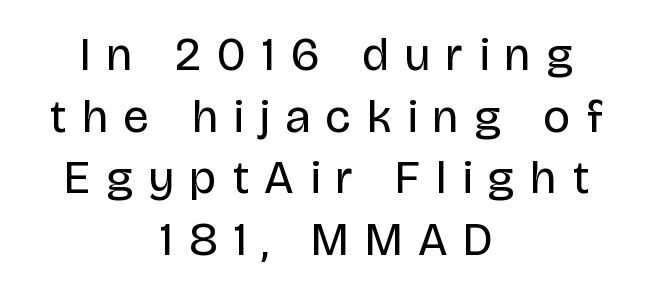
The image shows 47 px regular-weight, condensed sans-serif type, upright; set centered, normal line spacing (1.31x), unusually wide letter spacing (+0.36 em), not underlined; low stroke contrast and a large x-height.
